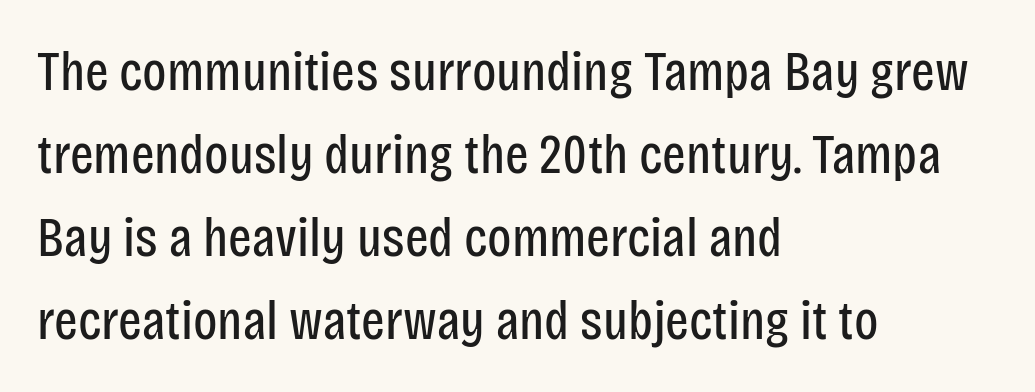
{"serif": "no", "italic": "no", "bold": "no", "weight": "regular", "width": "condensed", "stroke_contrast": "low", "x_height": "large", "monospaced": "no", "underline": "no", "align": "left", "line_spacing": "normal", "line_spacing_ratio": 1.48, "letter_spacing": "normal", "letter_spacing_em": 0.0, "glyph_px": 56}
